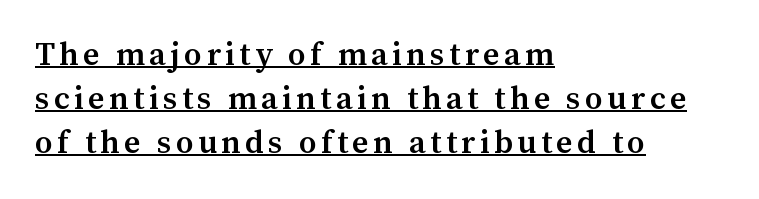
Is there an underline? Yes — a line sits under the letters. Notice how descenders clear the ascenders below comfortably — that's standard leading. The ragged edge is on the right, which tells us the setting is flush left. This sample uses a serif face. Bold? Not quite — semibold, heavier than regular but stopping short.
